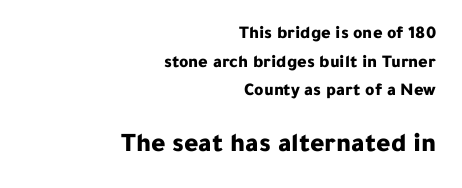
Ascenders rise straight up at ninety degrees. Plain, unruled lines of type. Tracking here is standard; glyphs follow each other at the usual distance. Every row of glyphs terminates at an identical x-position on the right.
